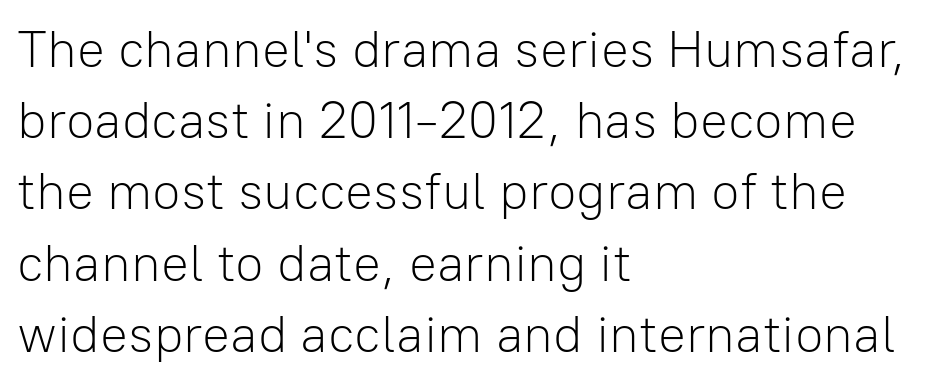
{"serif": "no", "italic": "no", "bold": "no", "weight": "light", "width": "normal", "stroke_contrast": "low", "x_height": "medium", "monospaced": "no", "underline": "no", "align": "left", "line_spacing": "normal", "line_spacing_ratio": 1.37, "letter_spacing": "normal", "letter_spacing_em": 0.0, "glyph_px": 52}
